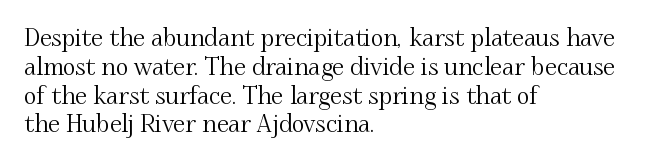
Q: Is the text italic (slanted)? A: No, it is upright.
Q: Is the text underlined? A: No.
Q: How is the paragraph aligned? A: Left-aligned.
Q: Is the spacing between letters normal or unusually wide? A: Normal.
